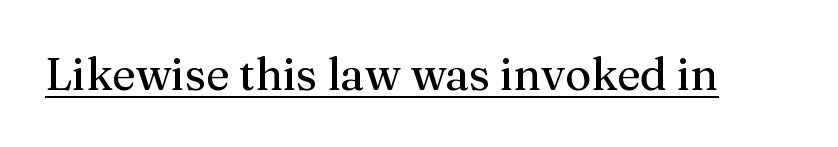
{"serif": "yes", "italic": "no", "bold": "no", "weight": "regular", "width": "normal", "stroke_contrast": "medium", "x_height": "medium", "monospaced": "no", "underline": "yes", "letter_spacing": "normal", "letter_spacing_em": 0.0, "glyph_px": 45}
